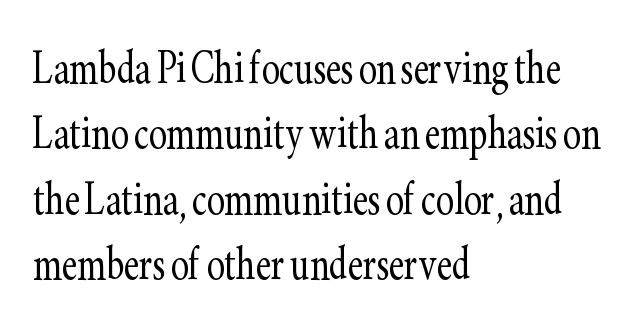
The image shows 54 px light, condensed serif type, upright; set left-aligned, line spacing 1.21x, normal letter spacing, not underlined; low stroke contrast and a small x-height.
